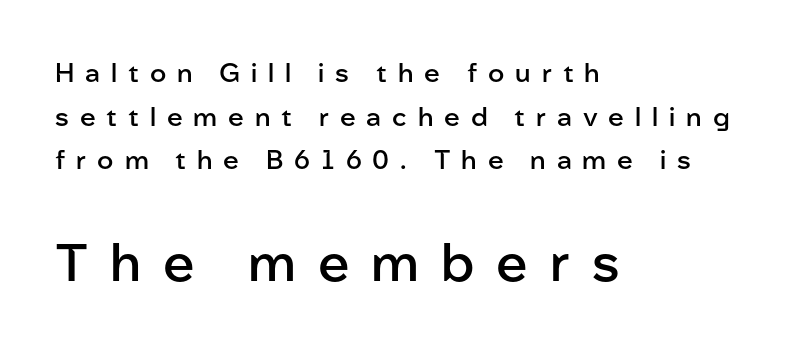
The more generous point size was reserved for the lower chunk. The tracking jumps out immediately: characters are airy and widely separated. Each letter's strokes conclude bluntly, with no projecting serifs. Rendered with straight, roman letterforms.
